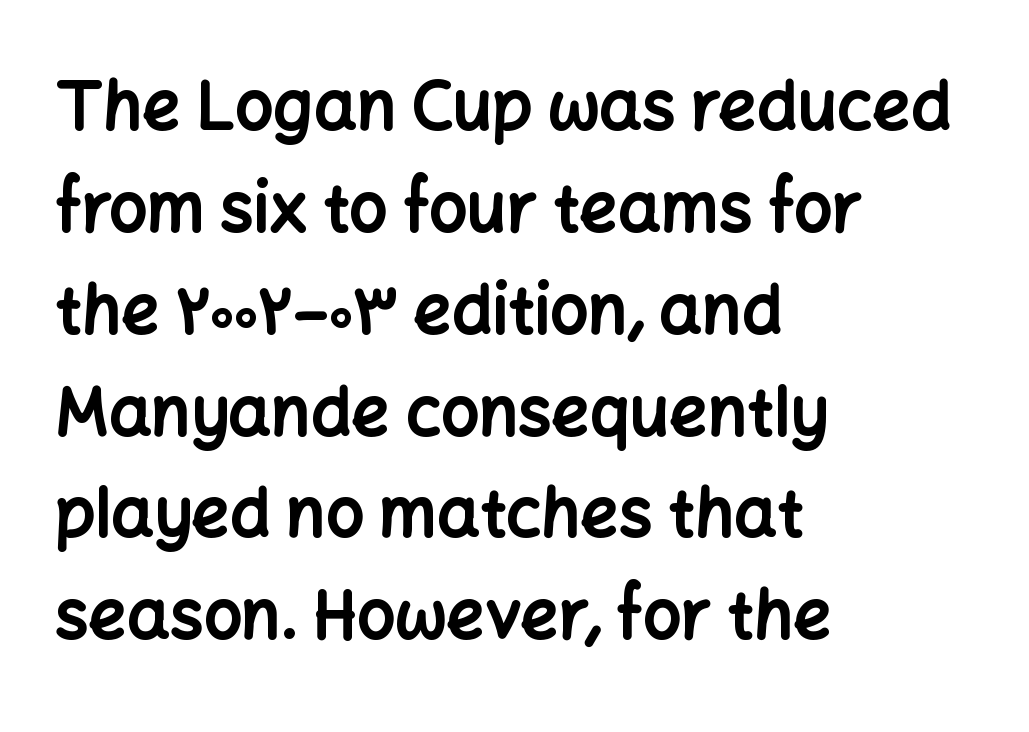
Q: Is the text bold? A: Yes.
Q: Is the text italic (slanted)? A: No, it is upright.
Q: Is the typeface a serif or a sans-serif typeface? A: Sans-serif.
Q: Is the text underlined? A: No.
Q: How is the paragraph aligned? A: Left-aligned.
Q: Is the spacing between letters normal or unusually wide? A: Normal.
Q: Is the spacing between lines tight, normal or loose? A: Normal.
Q: Width (condensed, normal, or wide)? A: Normal.
Q: Stroke contrast? A: Low.
Q: x-height? A: Medium.
Q: Monospaced? A: No.
